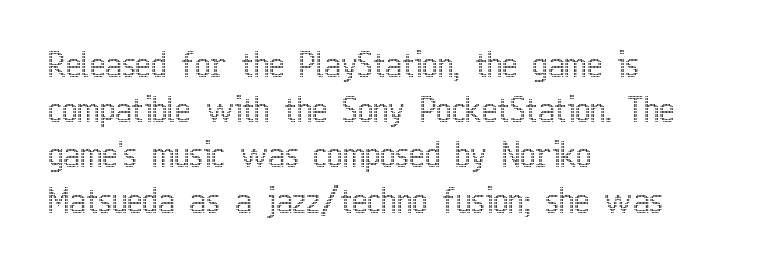
{"italic": "no", "width": "condensed", "x_height": "medium", "monospaced": "no", "underline": "no", "align": "left", "line_spacing": "normal", "line_spacing_ratio": 1.37, "letter_spacing": "normal", "letter_spacing_em": 0.0, "glyph_px": 33}
